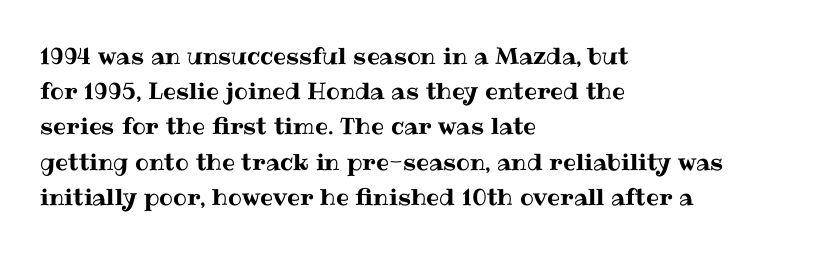
The image shows 23 px text type, upright; set left-aligned, normal line spacing (1.53x), normal letter spacing, not underlined.
